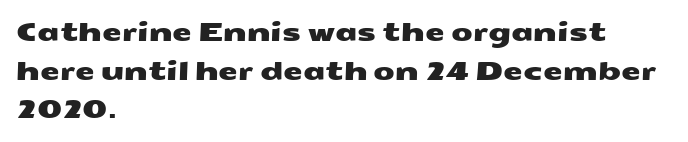
Horizontal alignment here is leftward, the default for most running prose. A typesetter would call this leading conventional body-copy spacing. The rendering keeps characters at their native spacing. Type without underlining.
